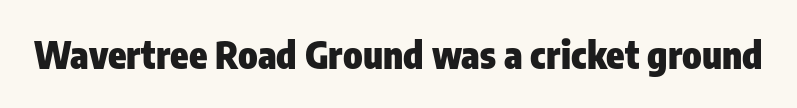
Q: Is the text bold? A: Yes.
Q: Is the text italic (slanted)? A: No, it is upright.
Q: Is the typeface a serif or a sans-serif typeface? A: Sans-serif.
Q: Is the text underlined? A: No.
Q: Is the spacing between letters normal or unusually wide? A: Normal.
Q: Width (condensed, normal, or wide)? A: Condensed.
Q: Stroke contrast? A: Low.
Q: x-height? A: Medium.
Q: Monospaced? A: No.
